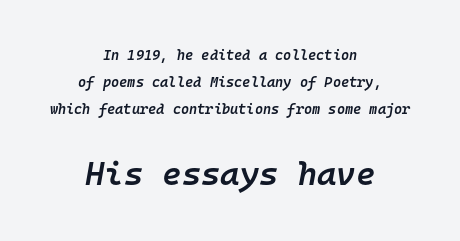
Q: Is the text bold? A: Semi-bold.
Q: Is the text italic (slanted)? A: Yes, it leans right by about 10 degrees.
Q: Is the text underlined? A: No.
Q: How is the paragraph aligned? A: Centered.
Q: Is the spacing between letters normal or unusually wide? A: Normal.
Q: Is the spacing between lines tight, normal or loose? A: Loose.
Q: Which block of text is set in a larger size, the first (top) or the second (bottom)? A: The second (bottom) one.
Q: Width (condensed, normal, or wide)? A: Normal.
Q: Stroke contrast? A: Low.
Q: x-height? A: Medium.
Q: Monospaced? A: Yes.
